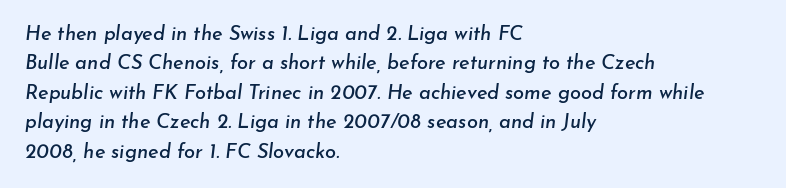
The image shows 20 px text type, italic (leaning right); set left-aligned, normal line spacing (1.47x), normal letter spacing, not underlined.
